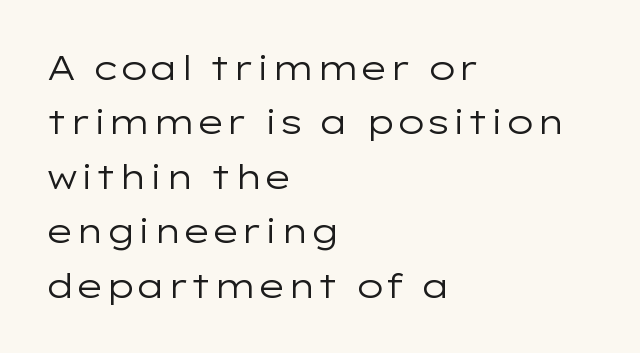
Q: Is the text bold? A: No.
Q: Is the text italic (slanted)? A: No, it is upright.
Q: Is the typeface a serif or a sans-serif typeface? A: Sans-serif.
Q: Is the text underlined? A: No.
Q: How is the paragraph aligned? A: Left-aligned.
Q: Is the spacing between letters normal or unusually wide? A: Normal.
Q: Is the spacing between lines tight, normal or loose? A: Normal.
Q: Width (condensed, normal, or wide)? A: Wide.
Q: Stroke contrast? A: Low.
Q: x-height? A: Medium.
Q: Monospaced? A: No.
